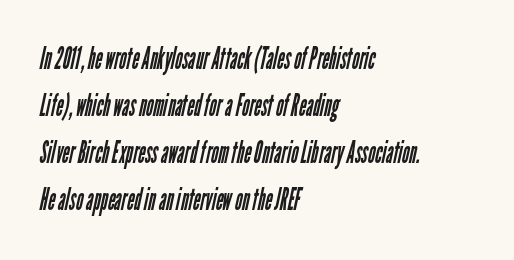
The glyphs are unaccompanied by any horizontal stroke below them. These lines stack with their left ends in a neat column. These lines are rendered in a variable-pitch font. Is the letter spacing exaggerated? No — it looks like the ordinary default. The rendering shows plain stroke endings on the letterforms — a sans-serif design. A quiet, ordinary-to-light weight characterises the typeface.
